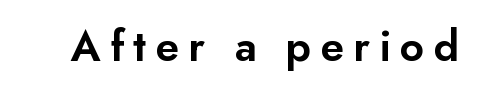
The image shows 45 px semibold sans-serif type, upright; set unusually wide letter spacing (+0.2 em), not underlined; low stroke contrast and a small x-height.
